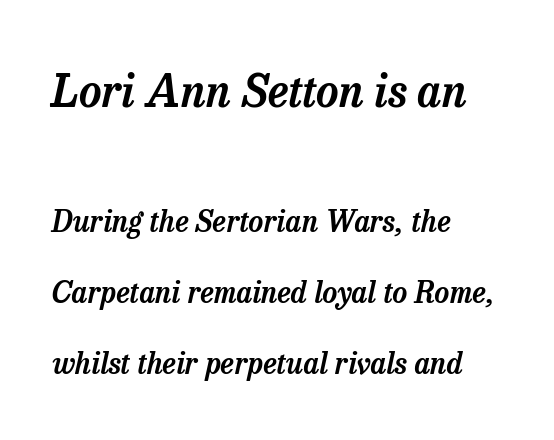
Reading down the column, the eye jumps a long way to each next line. The letters sit at their default tracking, neither squeezed nor spread. The letters carry serifs — small finishing strokes at the ends of their stems. The baseline area is clear.
